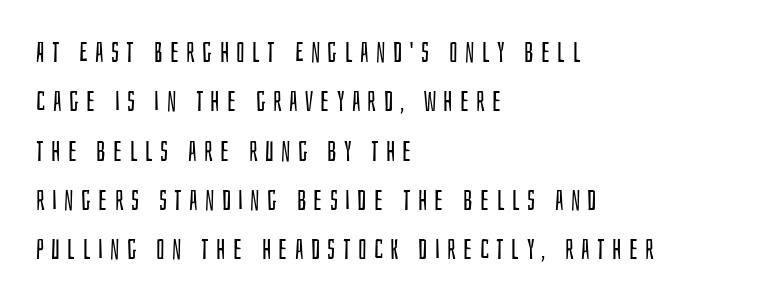
{"serif": "no", "italic": "no", "bold": "no", "weight": "regular", "width": "condensed", "stroke_contrast": "low", "x_height": "large", "monospaced": "no", "underline": "no", "align": "left", "line_spacing_ratio": 1.76, "letter_spacing": "wide", "letter_spacing_em": 0.26, "glyph_px": 28}
